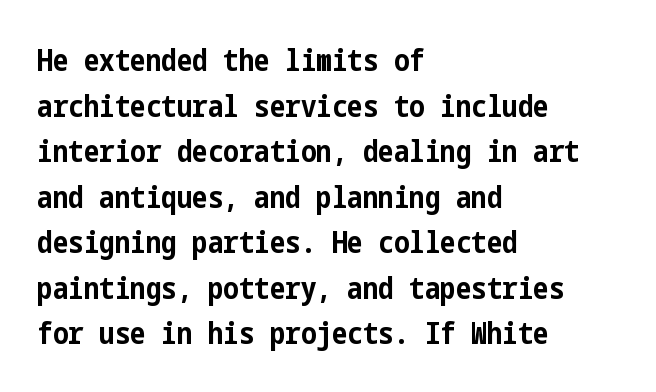
The image shows 31 px bold, condensed sans-serif type, upright; set left-aligned, normal line spacing (1.47x), normal letter spacing, not underlined; low stroke contrast and a medium x-height.
